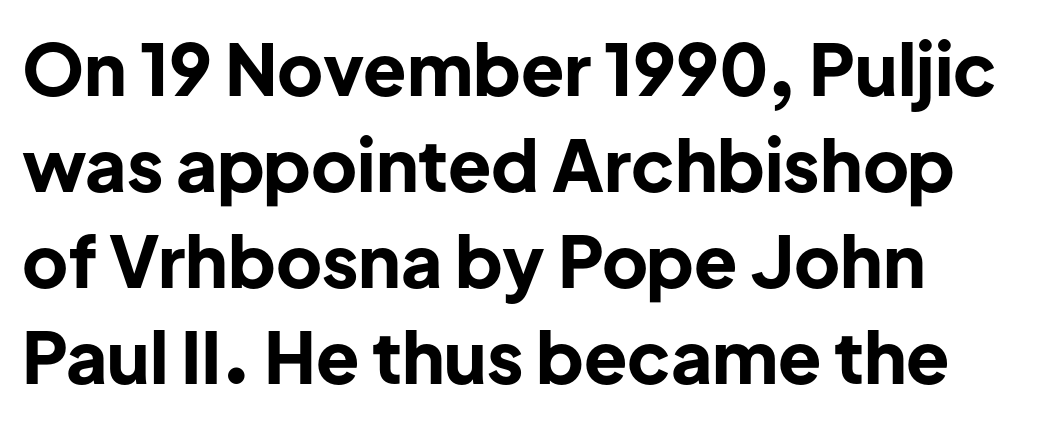
{"serif": "no", "italic": "no", "bold": "yes", "weight": "bold", "width": "normal", "stroke_contrast": "low", "x_height": "medium", "monospaced": "no", "underline": "no", "align": "left", "line_spacing": "normal", "line_spacing_ratio": 1.35, "letter_spacing": "normal", "letter_spacing_em": 0.0, "glyph_px": 71}
